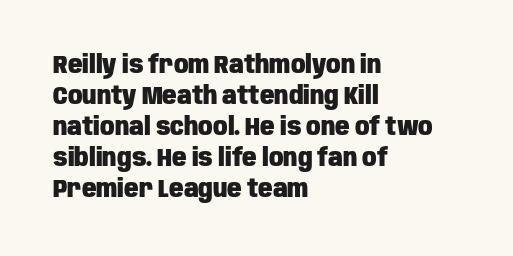
If you measured baseline to baseline, you'd find a middling distance. The specimen reads as upright at a glance. Glyph-to-glyph distance matches everyday printed text. Heavy, bold letterforms. Each row of text sits above clean, open space.
